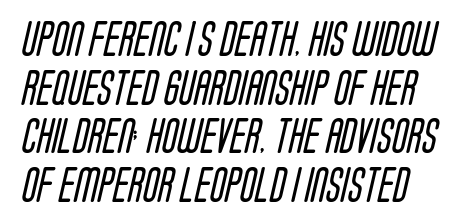
Quick note: underline off. The characters are drawn with everyday or finer stroke widths. Interline gaps are of average width in this sample. Casual observation: everything's shoved over to the left.
